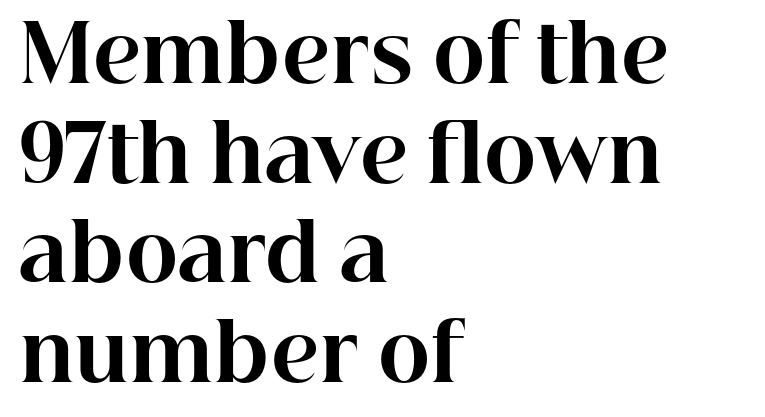
The letters advance in unequal steps, a hallmark of proportional type. In terms of weight, the rendering is a true, heavy bold. Vertical strokes here are truly vertical. Note: serifs present on the glyphs.
